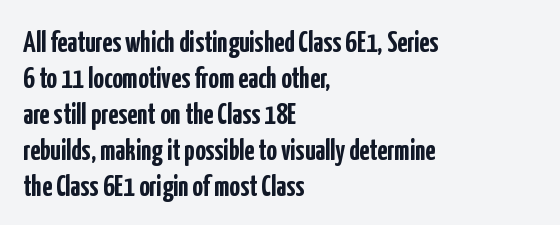
{"serif": "no", "italic": "no", "bold": "yes", "weight": "semibold", "width": "condensed", "stroke_contrast": "low", "x_height": "medium", "monospaced": "no", "underline": "no", "align": "left", "line_spacing_ratio": 1.24, "letter_spacing": "normal", "letter_spacing_em": 0.0, "glyph_px": 29}
